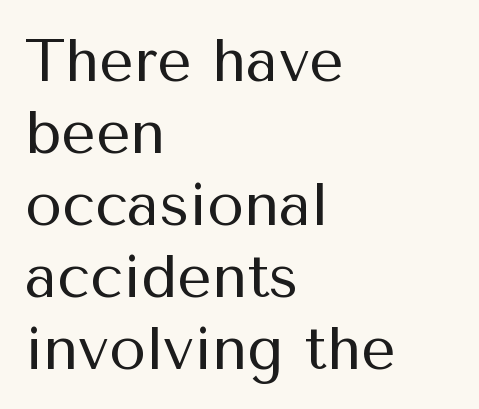
The image shows 60 px regular-weight sans-serif type, upright; set left-aligned, line spacing 1.2x, normal letter spacing, not underlined; medium stroke contrast and a medium x-height.
